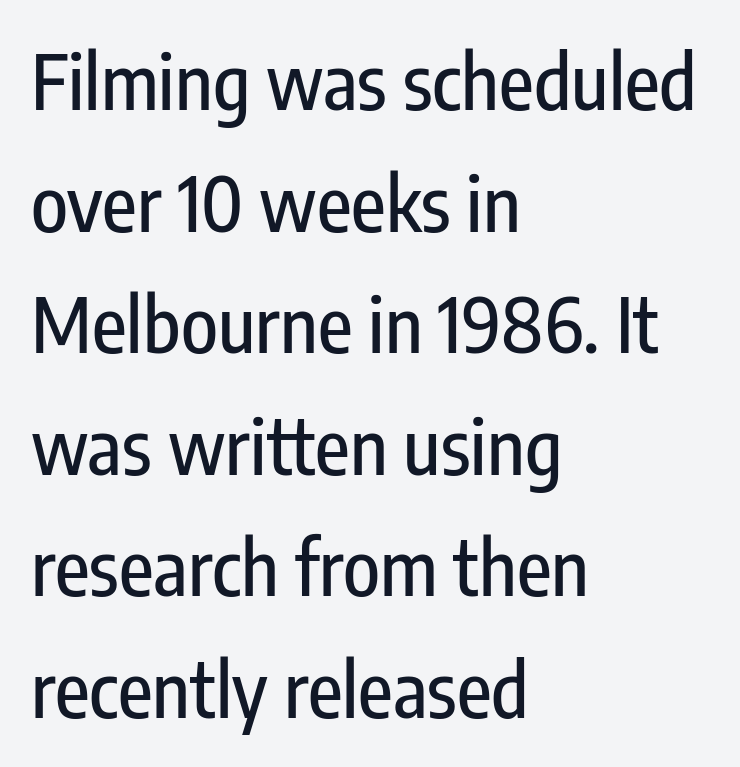
{"serif": "no", "italic": "no", "width": "condensed", "stroke_contrast": "low", "x_height": "medium", "monospaced": "no", "underline": "no", "align": "left", "line_spacing": "normal", "line_spacing_ratio": 1.6, "letter_spacing": "normal", "letter_spacing_em": 0.0, "glyph_px": 76}
